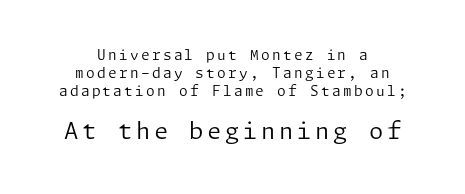
{"italic": "no", "bold": "no", "underline": "no", "align": "center", "line_spacing": "normal", "line_spacing_ratio": 1.28, "larger_block": "second", "size_ratio": 1.64, "glyph_px": 23}
